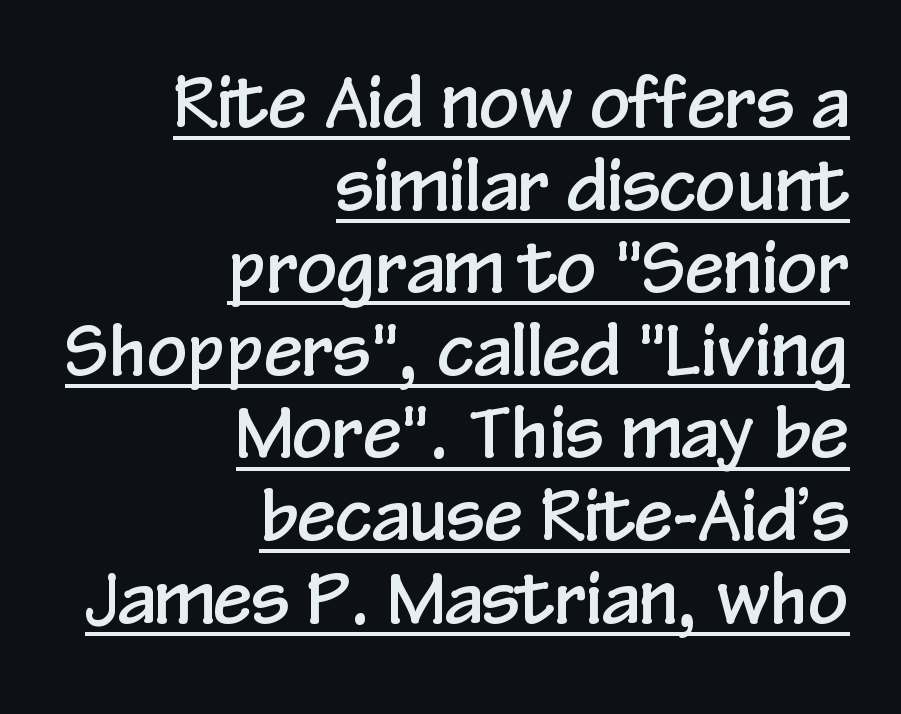
Q: Is the text italic (slanted)? A: No, it is upright.
Q: Is the typeface a serif or a sans-serif typeface? A: Sans-serif.
Q: Is the text underlined? A: Yes.
Q: How is the paragraph aligned? A: Right-aligned.
Q: Is the spacing between letters normal or unusually wide? A: Normal.
Q: Width (condensed, normal, or wide)? A: Condensed.
Q: Stroke contrast? A: Low.
Q: x-height? A: Medium.
Q: Monospaced? A: No.
